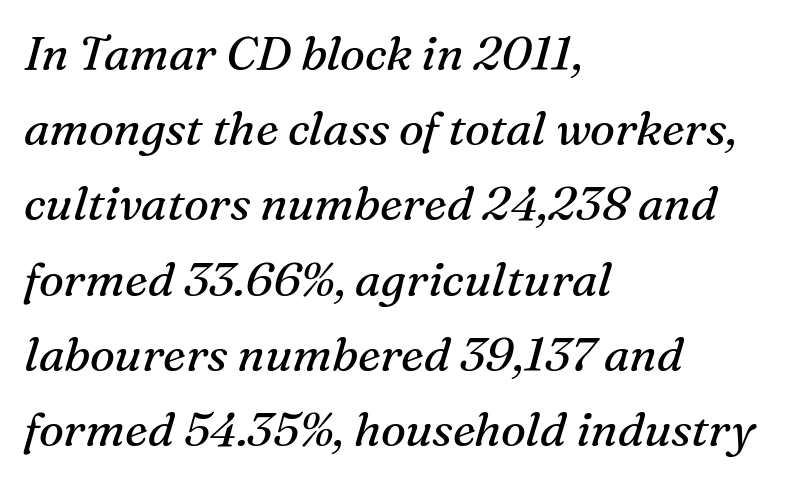
{"serif": "yes", "italic": "yes", "lean": "right", "slant_degrees": 16, "bold": "no", "weight": "regular", "width": "normal", "stroke_contrast": "medium", "x_height": "medium", "monospaced": "no", "underline": "no", "align": "left", "line_spacing": "normal", "line_spacing_ratio": 1.6, "letter_spacing": "normal", "letter_spacing_em": 0.0, "glyph_px": 47}
